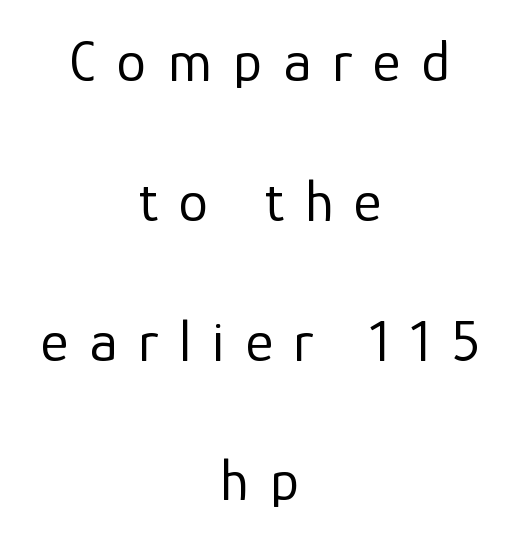
The image shows 59 px regular-weight sans-serif type, upright; set centered, loose line spacing (2.37x), unusually wide letter spacing (+0.36 em), not underlined; low stroke contrast and a medium x-height.
